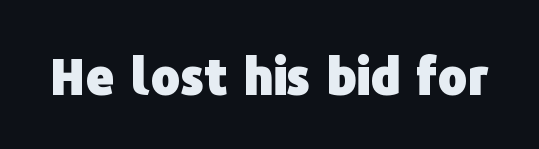
The image shows 49 px heavy sans-serif type, upright; set normal letter spacing, not underlined; low stroke contrast and a medium x-height.
